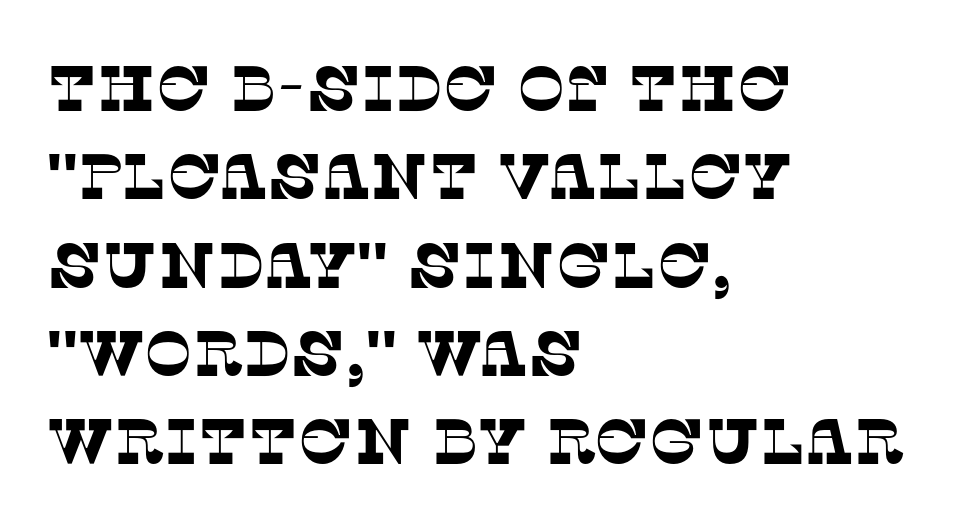
{"serif": "yes", "width": "normal", "stroke_contrast": "low", "x_height": "large", "monospaced": "no", "underline": "no", "align": "left", "line_spacing": "normal", "line_spacing_ratio": 1.38, "letter_spacing": "normal", "letter_spacing_em": 0.0, "glyph_px": 64}
